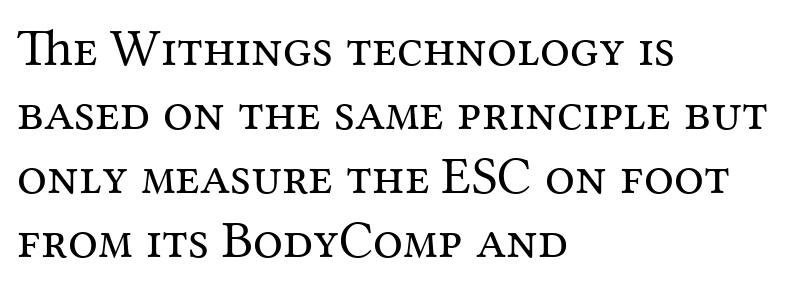
The font is comparable to plain body text, perhaps lighter. The designer went with a serif here, giving each stem small feet. Varying glyph widths throughout — classic text-font behaviour. No word sits above an underline.
